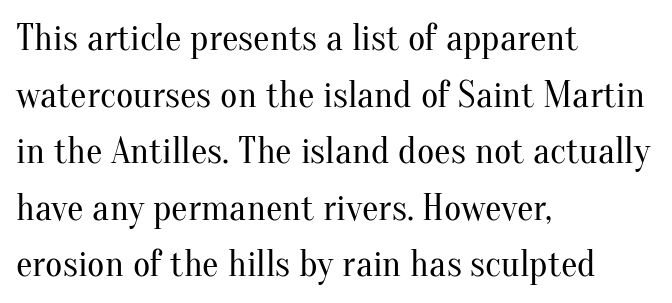
{"serif": "yes", "italic": "no", "bold": "no", "weight": "regular", "width": "normal", "stroke_contrast": "medium", "x_height": "small", "monospaced": "no", "underline": "no", "align": "left", "line_spacing": "normal", "line_spacing_ratio": 1.53, "letter_spacing": "normal", "letter_spacing_em": 0.0, "glyph_px": 37}
